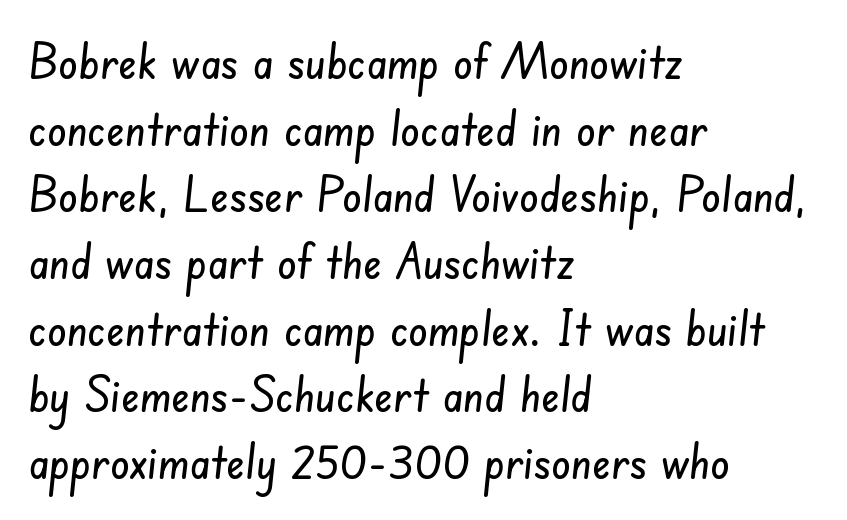
The image shows 49 px condensed sans-serif type; set left-aligned, normal line spacing (1.36x), normal letter spacing, not underlined; low stroke contrast and a small x-height.
